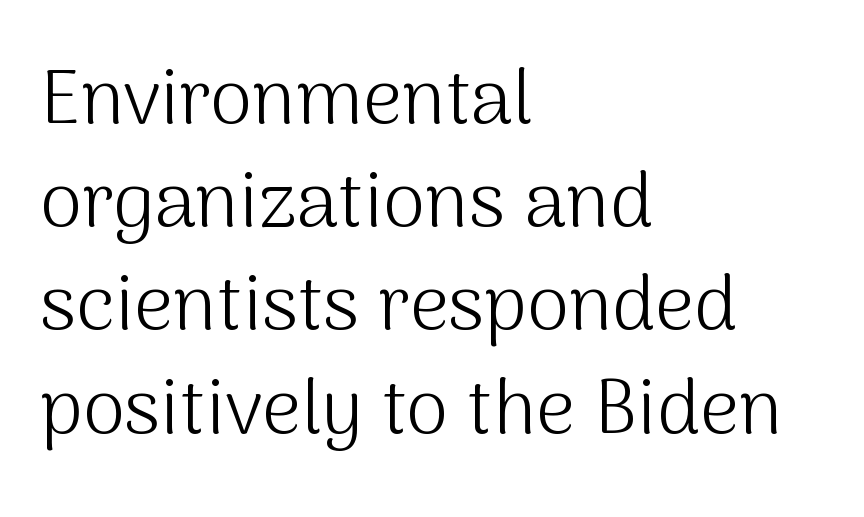
Q: Is the text bold? A: No.
Q: Is the text italic (slanted)? A: No, it is upright.
Q: Is the typeface a serif or a sans-serif typeface? A: Sans-serif.
Q: Is the text underlined? A: No.
Q: How is the paragraph aligned? A: Left-aligned.
Q: Is the spacing between letters normal or unusually wide? A: Normal.
Q: Is the spacing between lines tight, normal or loose? A: Normal.
Q: Width (condensed, normal, or wide)? A: Normal.
Q: Stroke contrast? A: Medium.
Q: x-height? A: Medium.
Q: Monospaced? A: No.
